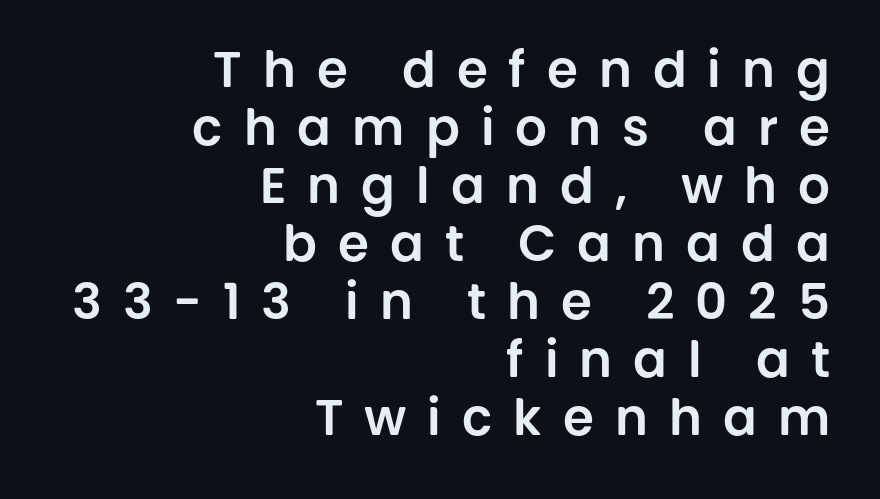
The image shows 50 px sans-serif type, upright; set right-aligned, line spacing 1.16x, unusually wide letter spacing (+0.42 em), not underlined; low stroke contrast and a large x-height.
